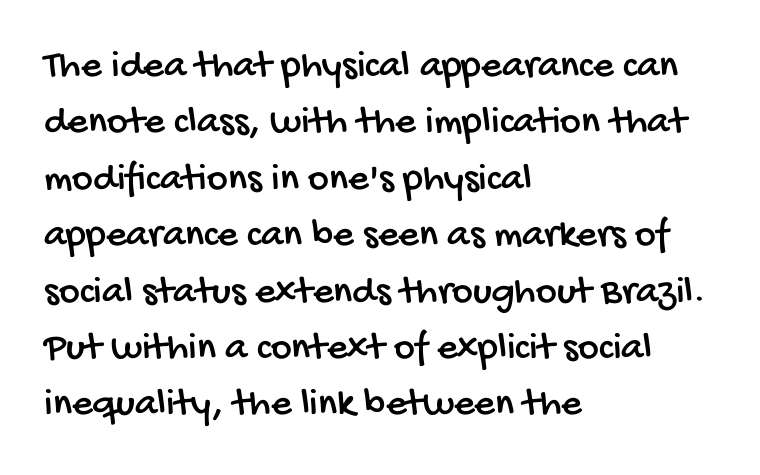
If you drew a ruler down the left edge, every line would touch it. Underline: absent. In terms of leading, this rendering sits right in the middle. Letter spacing: default.
